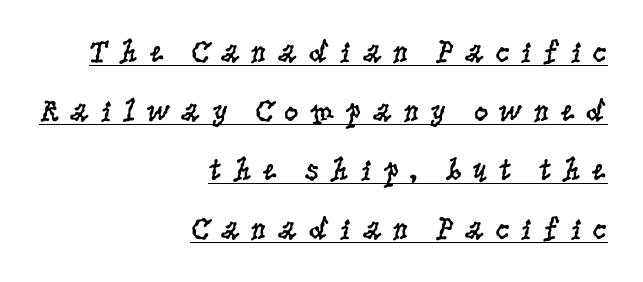
{"serif": "yes", "bold": "no", "weight": "regular", "width": "condensed", "stroke_contrast": "low", "x_height": "large", "monospaced": "no", "underline": "yes", "align": "right", "line_spacing_ratio": 1.84, "letter_spacing": "wide", "letter_spacing_em": 0.31, "glyph_px": 32}
